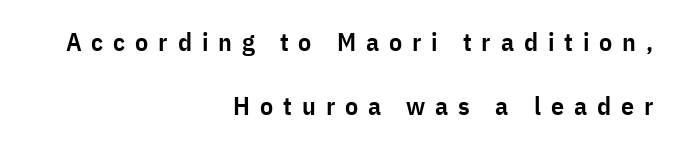
The image shows 26 px text type, upright; set right-aligned, loose line spacing (2.45x), unusually wide letter spacing (+0.38 em), not underlined.
